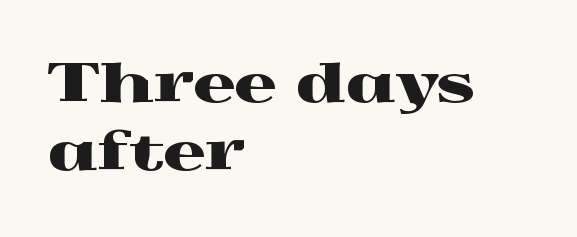
Horizontal bands of white between lines are of average thickness. The passage shown is typed in a proportional face where columns would drift. Tracking value appears to be zero — textbook default spacing. The characters display serif detailing at their extremities. Underline: absent. These lines were composed using upright roman letters.
